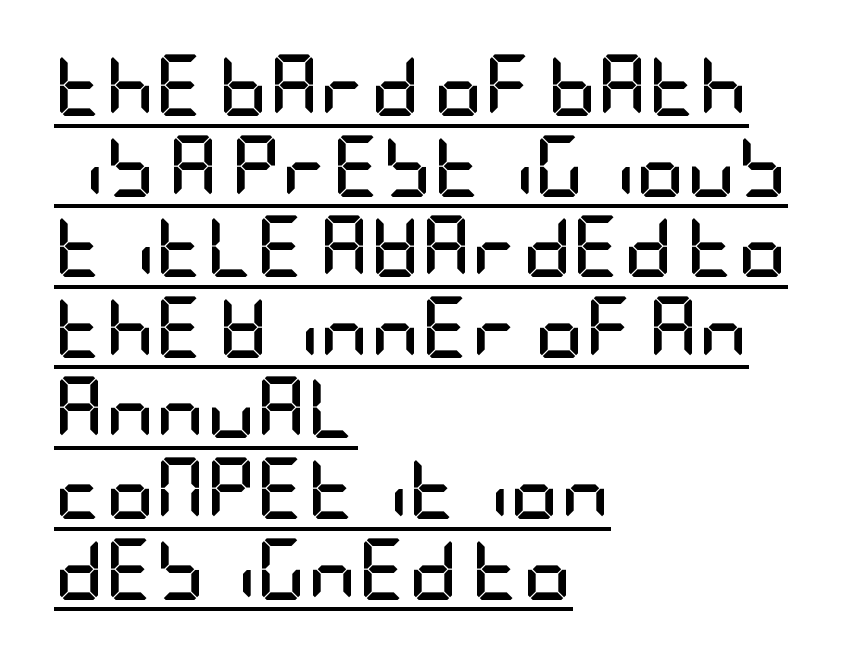
Q: Is the text bold? A: Yes.
Q: Is the text italic (slanted)? A: No, it is upright.
Q: Is the typeface a serif or a sans-serif typeface? A: Sans-serif.
Q: Is the text underlined? A: Yes.
Q: How is the paragraph aligned? A: Left-aligned.
Q: Is the spacing between letters normal or unusually wide? A: Normal.
Q: Is the spacing between lines tight, normal or loose? A: Normal.
Q: Width (condensed, normal, or wide)? A: Condensed.
Q: Stroke contrast? A: Low.
Q: x-height? A: Large.
